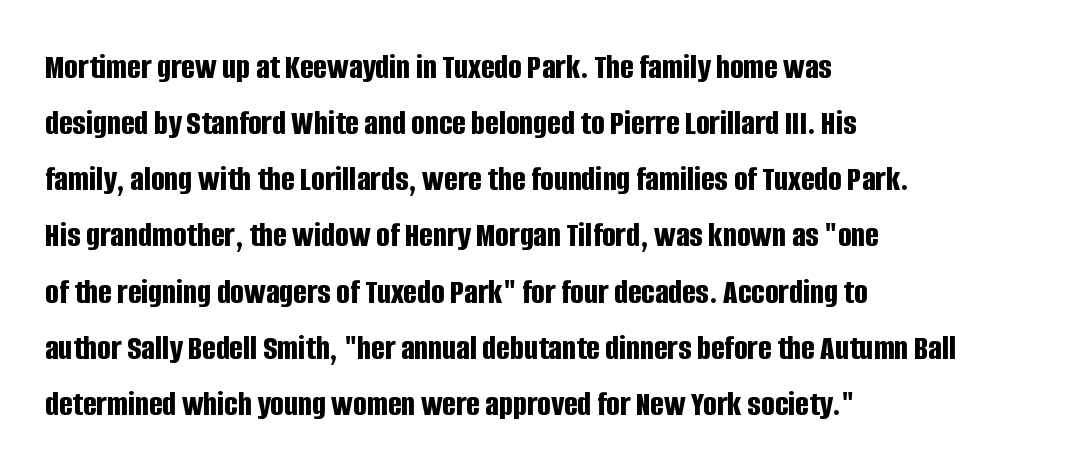
{"serif": "no", "italic": "no", "bold": "yes", "weight": "bold", "width": "condensed", "stroke_contrast": "low", "x_height": "large", "monospaced": "no", "underline": "no", "align": "left", "line_spacing": "normal", "line_spacing_ratio": 1.56, "letter_spacing": "normal", "letter_spacing_em": 0.0, "glyph_px": 36}
